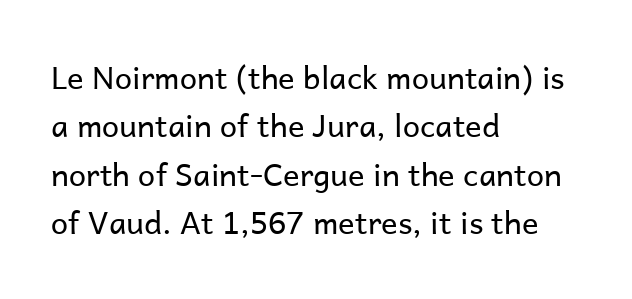
The letters advance in unequal steps, a hallmark of proportional type. Notice how the stems are strictly vertical — no italics here. Rule under the text: the space is simply empty. Quick note: interline space is typical. In CSS terms this would be text-align: left.
